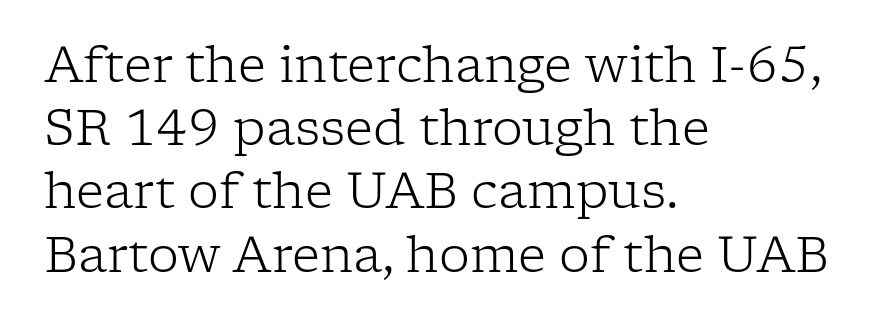
The setting favours the left margin, as ordinary paragraphs usually do. The line-height multiplier appears to be the usual default. These glyphs show unthickened strokes, regular width or finer. The typeface chosen for these lines features serifs.
